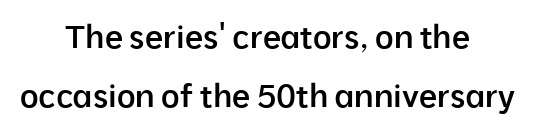
{"serif": "no", "italic": "no", "bold": "semi", "weight": "semibold", "width": "normal", "stroke_contrast": "low", "x_height": "medium", "monospaced": "no", "underline": "no", "align": "center", "line_spacing_ratio": 1.84, "letter_spacing": "normal", "letter_spacing_em": 0.0, "glyph_px": 32}
